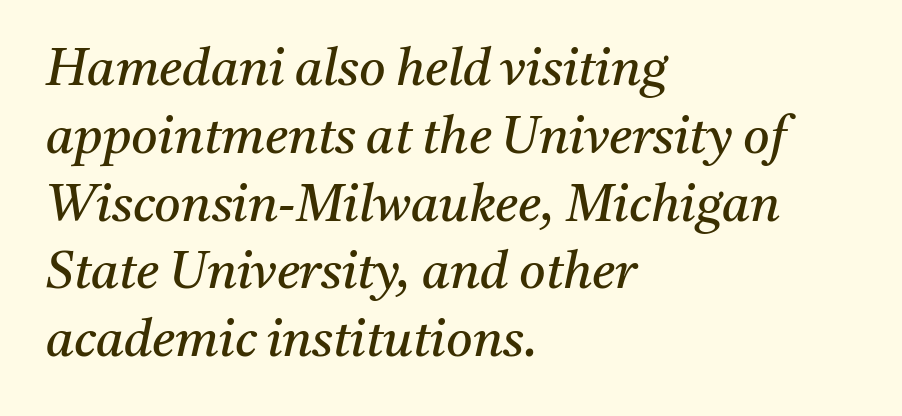
The image shows 51 px regular-weight serif type, italic (leaning right); set left-aligned, normal line spacing (1.33x), normal letter spacing, not underlined; medium stroke contrast and a medium x-height.
